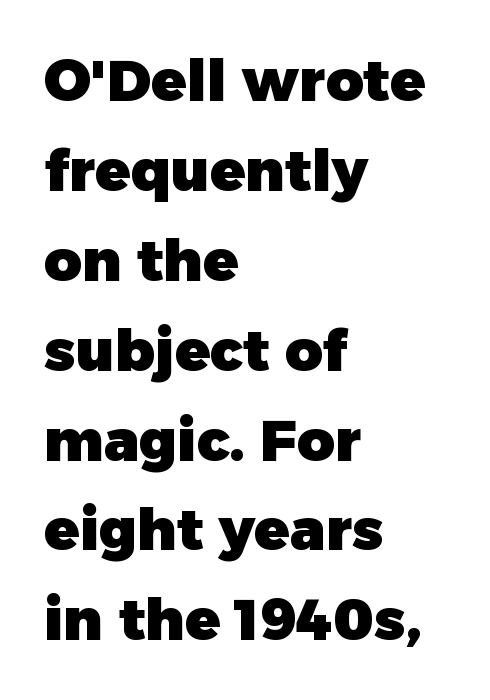
The image shows 58 px heavy sans-serif type, upright; set left-aligned, normal line spacing (1.55x), normal letter spacing, not underlined; low stroke contrast and a medium x-height.
